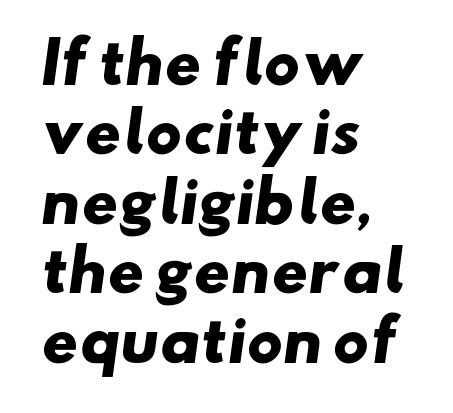
The image shows 56 px heavy, wide sans-serif type; set left-aligned, line spacing 1.24x, normal letter spacing, not underlined; low stroke contrast and a small x-height.
